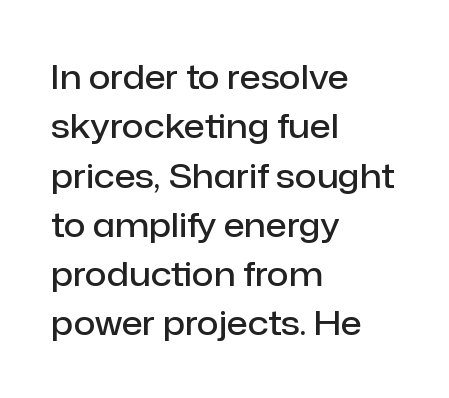
Q: Is the text bold? A: Semi-bold.
Q: Is the text italic (slanted)? A: No, it is upright.
Q: Is the typeface a serif or a sans-serif typeface? A: Sans-serif.
Q: Is the text underlined? A: No.
Q: How is the paragraph aligned? A: Left-aligned.
Q: Is the spacing between letters normal or unusually wide? A: Normal.
Q: Is the spacing between lines tight, normal or loose? A: Normal.
Q: Width (condensed, normal, or wide)? A: Normal.
Q: Stroke contrast? A: Low.
Q: x-height? A: Medium.
Q: Monospaced? A: No.
